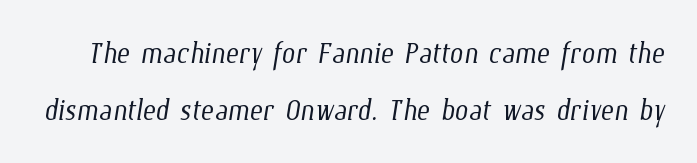
{"bold": "no", "weight": "light", "width": "condensed", "stroke_contrast": "low", "x_height": "medium", "monospaced": "no", "underline": "no", "line_spacing": "normal", "line_spacing_ratio": 1.45, "letter_spacing": "normal", "letter_spacing_em": 0.0, "glyph_px": 39}
